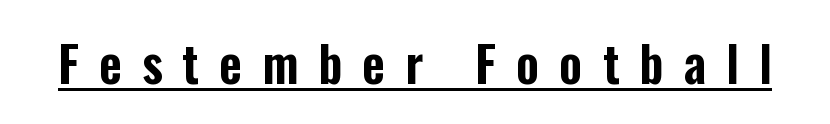
{"serif": "no", "italic": "no", "width": "condensed", "stroke_contrast": "low", "x_height": "medium", "monospaced": "no", "underline": "yes", "letter_spacing": "wide", "letter_spacing_em": 0.41, "glyph_px": 49}
